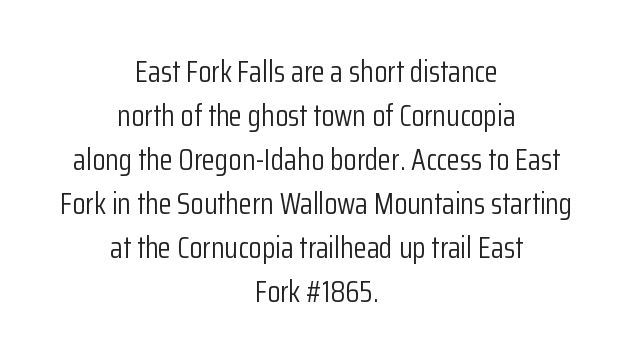
Ink coverage per letter is moderate at most. Horizontal bands of white between lines are of average thickness. Proportional: the letters do not fall into vertical columns. Is there any slant? The stems are plumb.
